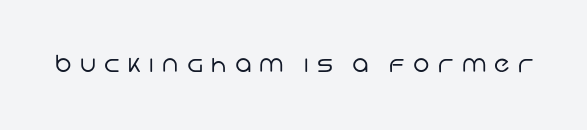
Q: Is the text bold? A: No.
Q: Is the text underlined? A: No.
Q: Is the spacing between letters normal or unusually wide? A: Unusually wide.
